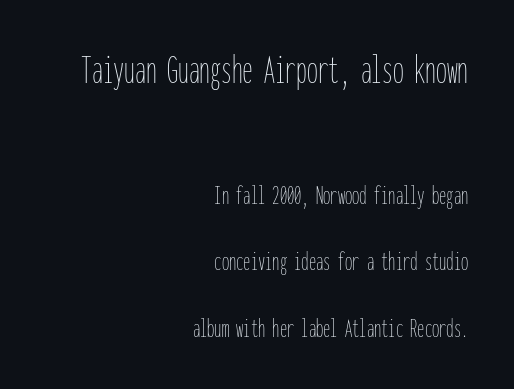
{"italic": "no", "bold": "no", "weight": "thin", "width": "condensed", "stroke_contrast": "low", "x_height": "medium", "monospaced": "yes", "underline": "no", "align": "right", "line_spacing": "loose", "line_spacing_ratio": 2.29, "letter_spacing": "normal", "letter_spacing_em": 0.0, "larger_block": "first", "size_ratio": 1.48, "glyph_px": 43}
